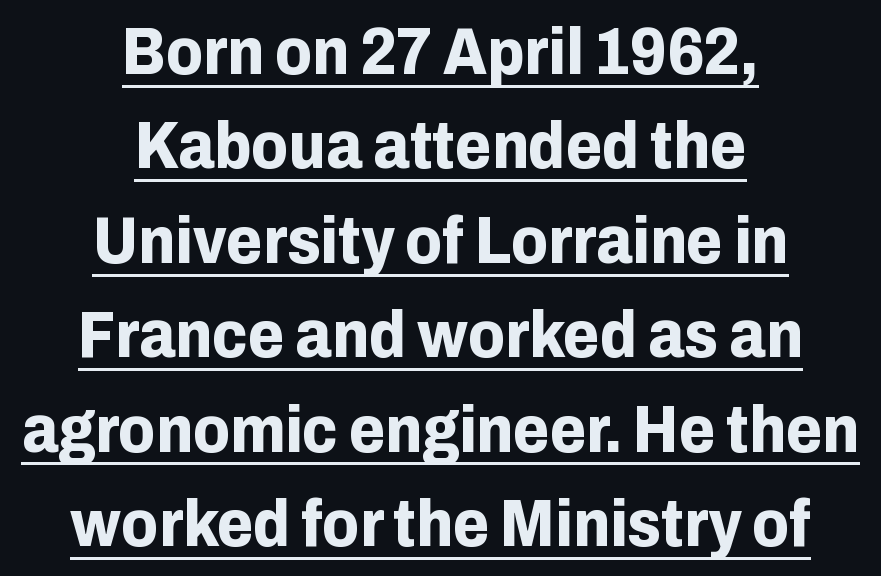
The image shows 66 px bold sans-serif type, upright; set centered, normal line spacing (1.43x), normal letter spacing, underlined; low stroke contrast and a medium x-height.
